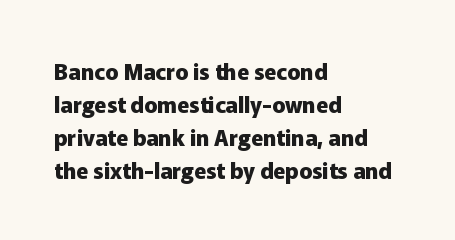
The image shows 22 px bold type, upright; set left-aligned, normal line spacing (1.5x), normal letter spacing, not underlined.
